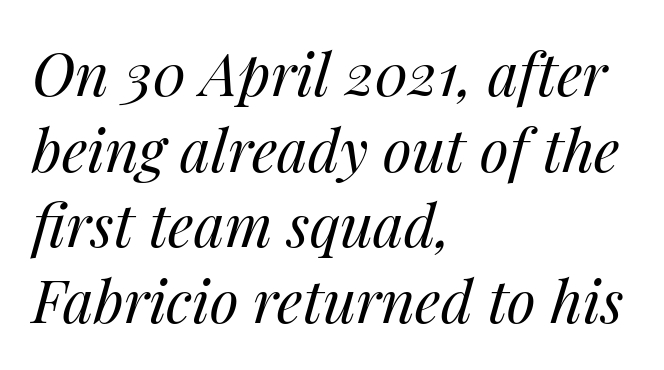
Q: Is the text bold? A: No.
Q: Is the text italic (slanted)? A: Yes, it leans right by about 14 degrees.
Q: Is the text underlined? A: No.
Q: How is the paragraph aligned? A: Left-aligned.
Q: Is the spacing between letters normal or unusually wide? A: Normal.
Q: Is the spacing between lines tight, normal or loose? A: Normal.
Q: Width (condensed, normal, or wide)? A: Normal.
Q: Stroke contrast? A: Medium.
Q: x-height? A: Medium.
Q: Monospaced? A: No.
